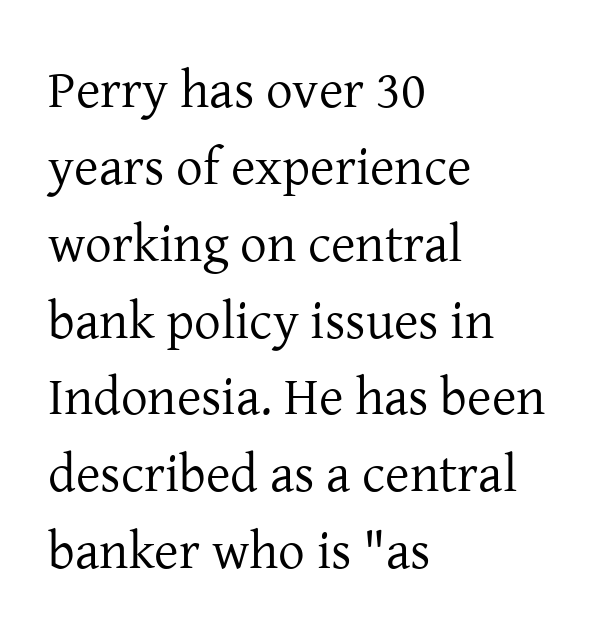
{"serif": "yes", "italic": "no", "bold": "no", "weight": "regular", "width": "normal", "stroke_contrast": "low", "x_height": "medium", "monospaced": "no", "underline": "no", "align": "left", "line_spacing": "normal", "line_spacing_ratio": 1.45, "letter_spacing": "normal", "letter_spacing_em": 0.0, "glyph_px": 53}
